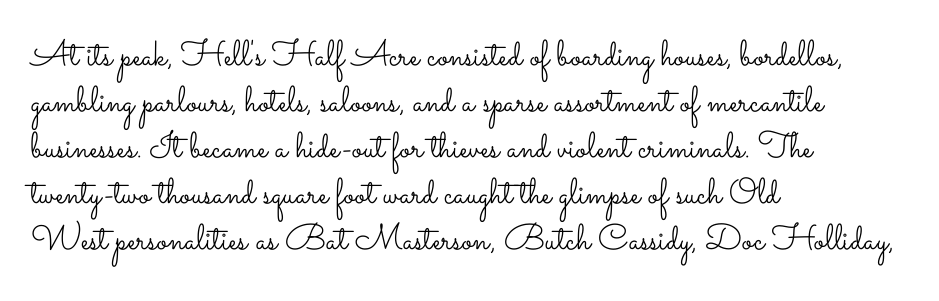
Q: Is the text bold? A: No.
Q: Is the text italic (slanted)? A: Yes.
Q: Is the text underlined? A: No.
Q: How is the paragraph aligned? A: Left-aligned.
Q: Is the spacing between letters normal or unusually wide? A: Normal.
Q: Is the spacing between lines tight, normal or loose? A: Normal.
Q: Width (condensed, normal, or wide)? A: Wide.
Q: Stroke contrast? A: Low.
Q: x-height? A: Small.
Q: Monospaced? A: No.
